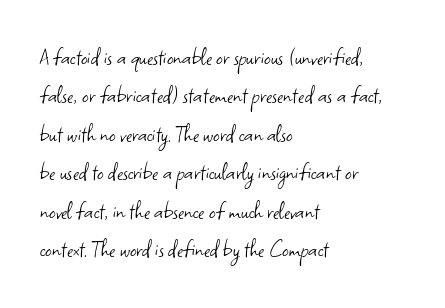
{"bold": "no", "underline": "no", "align": "left", "line_spacing": "normal", "line_spacing_ratio": 1.48, "letter_spacing": "normal", "letter_spacing_em": 0.0, "glyph_px": 26}
